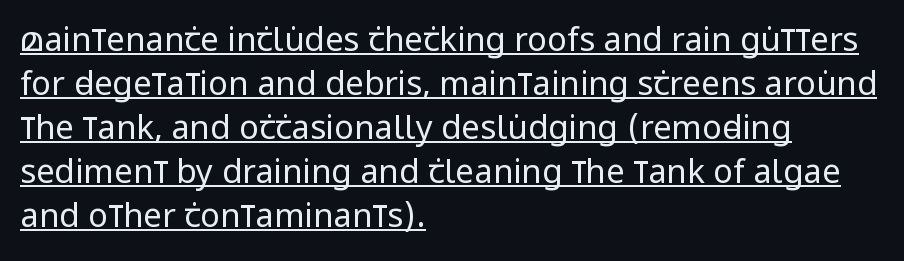
Caption: multi-line text, flush left, ragged right. Spacing between characters is what you'd get straight out of the box. Heaviness? Minimal to ordinary, like unemphasized prose. Looks like regular typesetting: each glyph gets only the width it needs. To sum up the face: it is a sans, with no serifs.
